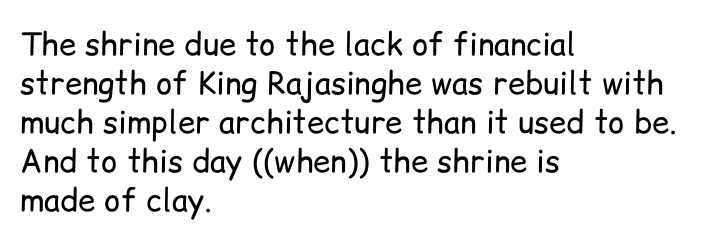
Line beginnings align vertically; line endings do not. The letters look calm and open, with moderate or lighter stems. Words appear dense and cohesive because spacing is normal. The typeface chosen for these lines omits serifs. The specimen omits any rule beneath the text block's lines. The leading is moderate, giving the passage an even texture.
